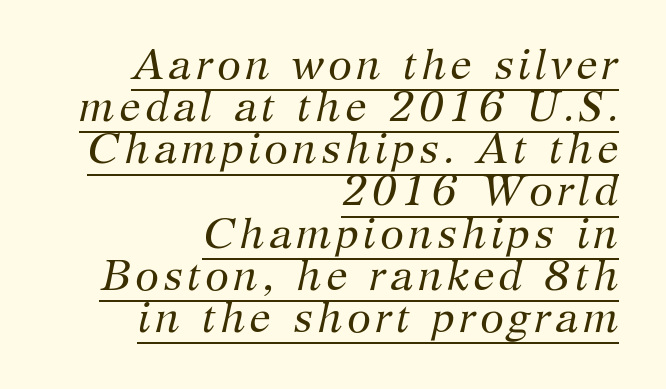
Caption: face not bold, strokes unweighted. A typographer would call this underscored text. I'd call this a serif setting — the letters wear small feet. Compared with typical paragraphs, the rows here are closer together. The lines in this sample share a right terminus and differ only in where they begin. Spacing verdict: proportional, widths tailored to each character.
